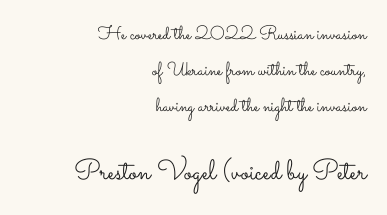
Q: Is the text bold? A: No.
Q: Is the text italic (slanted)? A: Yes.
Q: Is the text underlined? A: No.
Q: How is the paragraph aligned? A: Right-aligned.
Q: Is the spacing between letters normal or unusually wide? A: Normal.
Q: Is the spacing between lines tight, normal or loose? A: Loose.
Q: Which block of text is set in a larger size, the first (top) or the second (bottom)? A: The second (bottom) one.
Q: Width (condensed, normal, or wide)? A: Wide.
Q: Stroke contrast? A: Low.
Q: x-height? A: Small.
Q: Monospaced? A: No.
